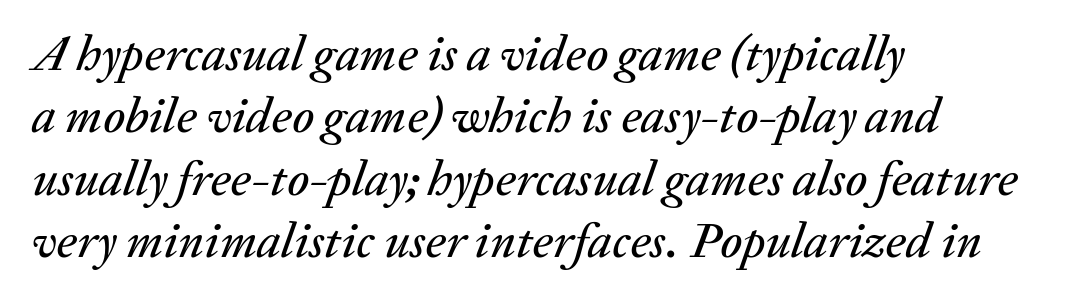
The image shows 50 px text type, italic (leaning right); set left-aligned, normal line spacing (1.25x), normal letter spacing, not underlined; medium stroke contrast and a medium x-height.
